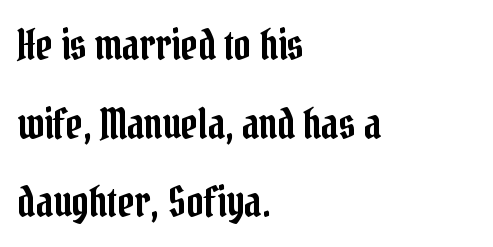
{"serif": "yes", "italic": "no", "width": "condensed", "stroke_contrast": "low", "x_height": "medium", "monospaced": "no", "underline": "no", "align": "left", "line_spacing_ratio": 1.87, "letter_spacing": "normal", "letter_spacing_em": 0.0, "glyph_px": 42}
